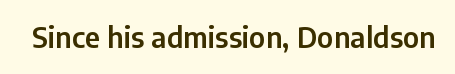
The image shows 28 px sans-serif type, upright; set normal letter spacing, not underlined; low stroke contrast and a medium x-height.
